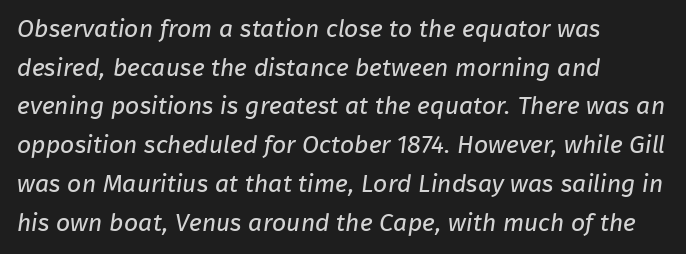
The face looks like a standard text weight, possibly lighter. How are the letters spaced? Ordinarily, with no added tracking. The paragraph has a hard left edge and a soft right edge. The specimen omits any rule beneath the text block's lines. Is there much room between lines? A standard amount, neither cramped nor airy.
